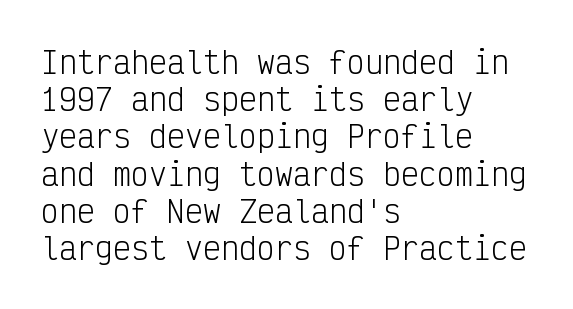
Q: Is the text bold? A: No.
Q: Is the text italic (slanted)? A: No, it is upright.
Q: Is the typeface a serif or a sans-serif typeface? A: Sans-serif.
Q: Is the text underlined? A: No.
Q: How is the paragraph aligned? A: Left-aligned.
Q: Is the spacing between letters normal or unusually wide? A: Normal.
Q: Width (condensed, normal, or wide)? A: Condensed.
Q: Stroke contrast? A: Low.
Q: x-height? A: Medium.
Q: Monospaced? A: Yes.
